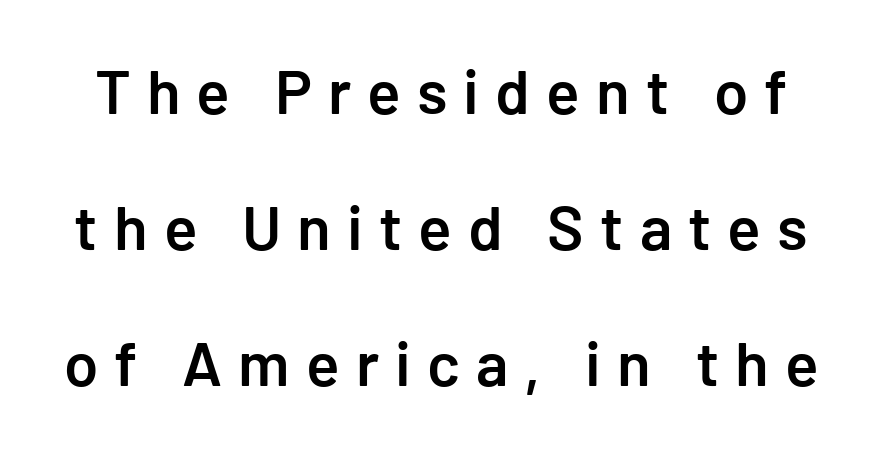
{"serif": "no", "italic": "no", "bold": "semi", "weight": "semibold", "width": "normal", "stroke_contrast": "low", "x_height": "medium", "underline": "no", "line_spacing": "loose", "line_spacing_ratio": 2.19, "letter_spacing": "wide", "letter_spacing_em": 0.26, "glyph_px": 62}
